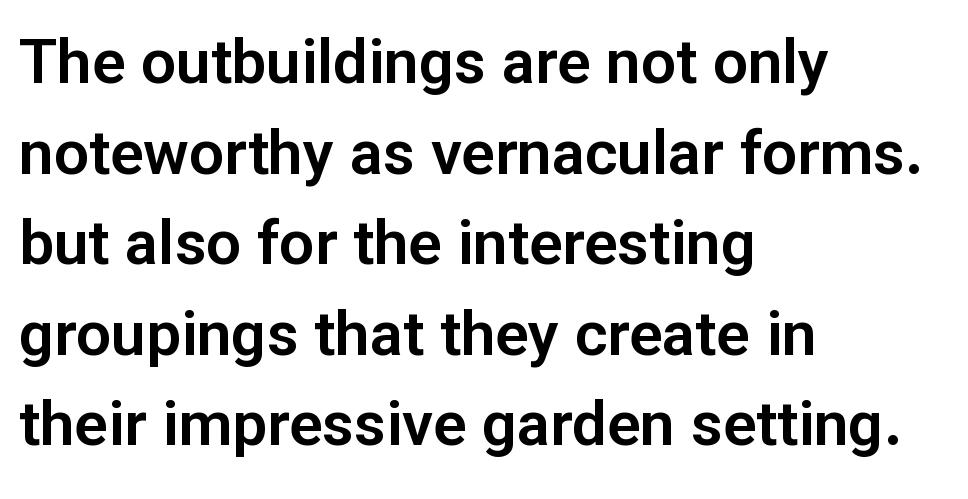
Q: Is the text italic (slanted)? A: No, it is upright.
Q: Is the typeface a serif or a sans-serif typeface? A: Sans-serif.
Q: Is the text underlined? A: No.
Q: How is the paragraph aligned? A: Left-aligned.
Q: Is the spacing between letters normal or unusually wide? A: Normal.
Q: Is the spacing between lines tight, normal or loose? A: Normal.
Q: Width (condensed, normal, or wide)? A: Normal.
Q: Stroke contrast? A: Low.
Q: x-height? A: Medium.
Q: Monospaced? A: No.
